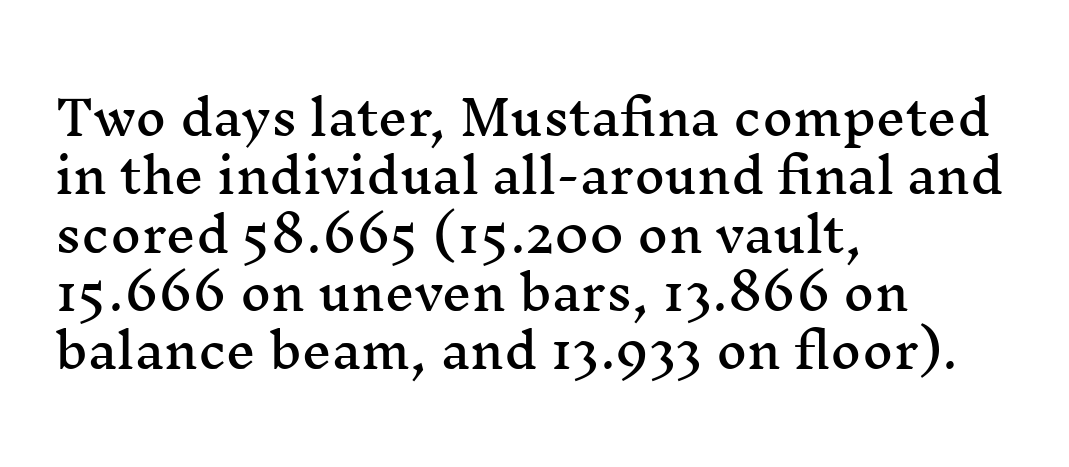
Q: Is the text italic (slanted)? A: No, it is upright.
Q: Is the typeface a serif or a sans-serif typeface? A: Serif.
Q: Is the text underlined? A: No.
Q: How is the paragraph aligned? A: Left-aligned.
Q: Is the spacing between letters normal or unusually wide? A: Normal.
Q: Width (condensed, normal, or wide)? A: Wide.
Q: Stroke contrast? A: Medium.
Q: x-height? A: Medium.
Q: Monospaced? A: No.
